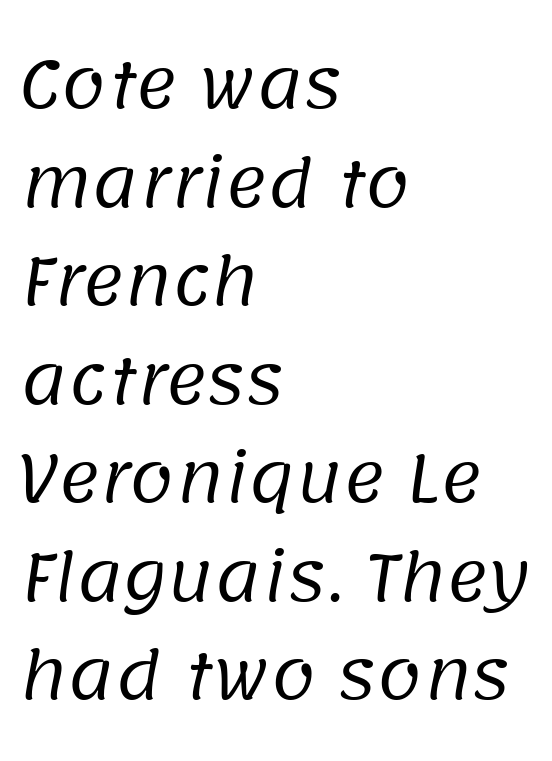
{"serif": "no", "bold": "no", "weight": "regular", "width": "normal", "stroke_contrast": "low", "x_height": "large", "monospaced": "no", "underline": "no", "align": "left", "line_spacing": "normal", "line_spacing_ratio": 1.54, "letter_spacing": "normal", "letter_spacing_em": 0.0, "glyph_px": 64}
